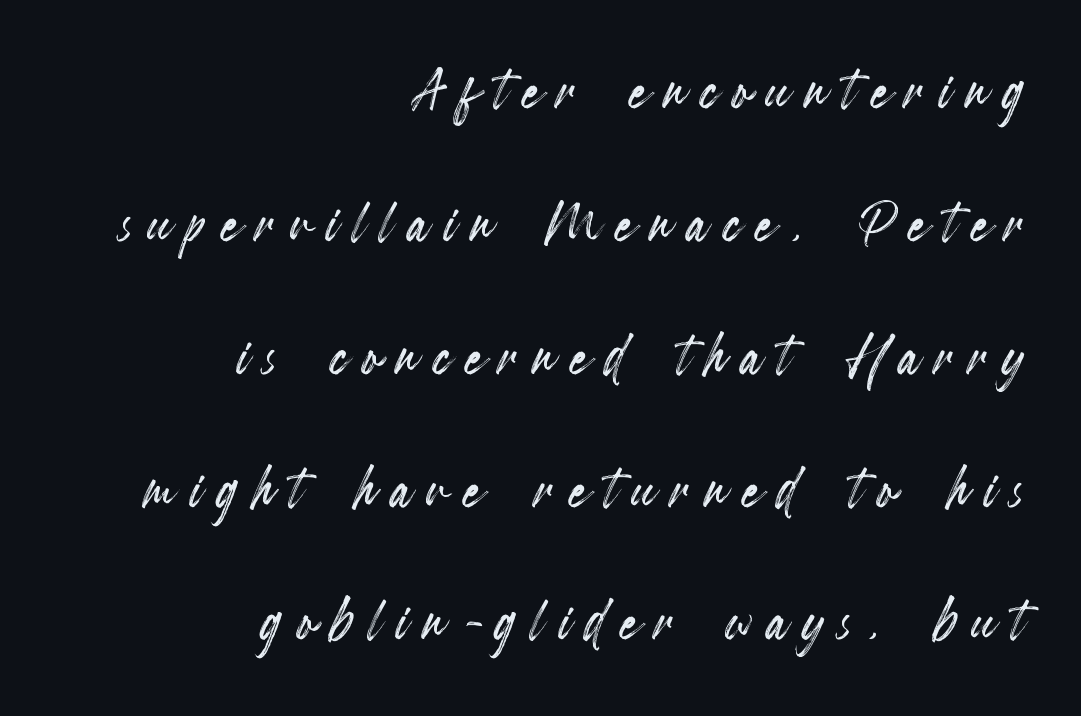
The image shows 73 px condensed type; set right-aligned, line spacing 1.82x, unusually wide letter spacing (+0.21 em), not underlined; a small x-height.
